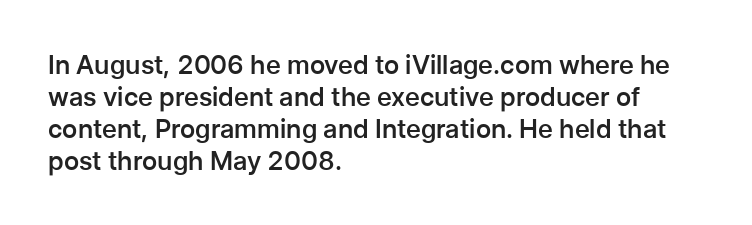
Q: Is the text bold? A: Semi-bold.
Q: Is the text italic (slanted)? A: No, it is upright.
Q: Is the text underlined? A: No.
Q: How is the paragraph aligned? A: Left-aligned.
Q: Is the spacing between letters normal or unusually wide? A: Normal.
